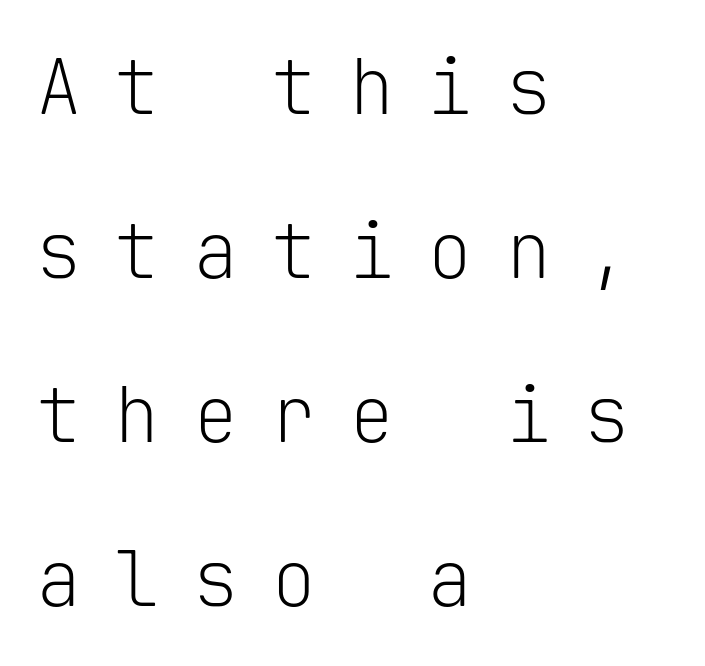
Q: Is the text bold? A: No.
Q: Is the text italic (slanted)? A: No, it is upright.
Q: Is the typeface a serif or a sans-serif typeface? A: Sans-serif.
Q: Is the text underlined? A: No.
Q: How is the paragraph aligned? A: Left-aligned.
Q: Is the spacing between letters normal or unusually wide? A: Unusually wide.
Q: Is the spacing between lines tight, normal or loose? A: Loose.
Q: Width (condensed, normal, or wide)? A: Normal.
Q: Stroke contrast? A: Low.
Q: x-height? A: Medium.
Q: Monospaced? A: Yes.
